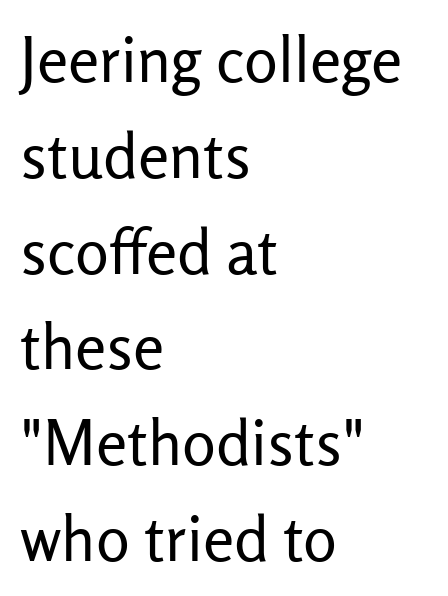
The image shows 63 px regular-weight sans-serif type, upright; set left-aligned, normal line spacing (1.52x), normal letter spacing, not underlined; low stroke contrast and a medium x-height.
